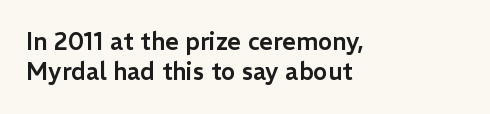
Leading: standard. Ascenders rise straight up at ninety degrees. The text block is weighted toward the left margin, trailing off unevenly rightward. Default kerning and tracking; the words read as compact shapes. Underlining? Definitely not there.
